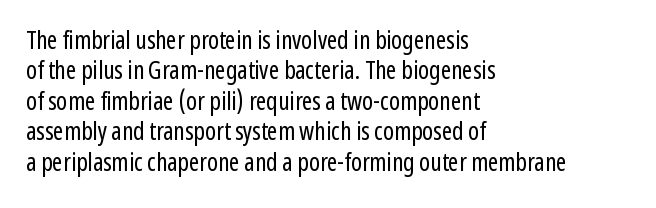
{"italic": "no", "bold": "no", "underline": "no", "align": "left", "line_spacing_ratio": 1.22, "letter_spacing": "normal", "letter_spacing_em": 0.0, "glyph_px": 25}
